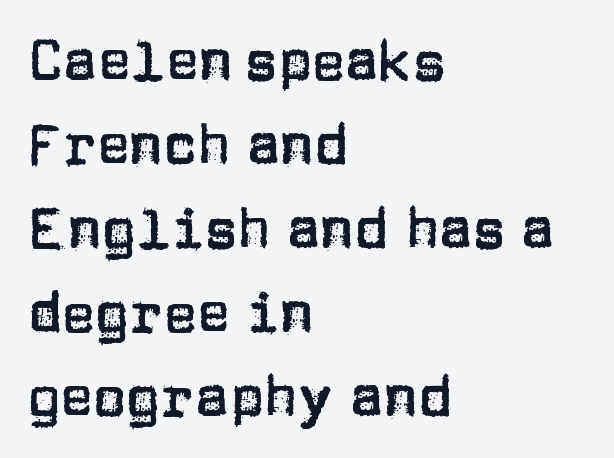
Each line starts at the same left margin while the right side varies. Words appear dense and cohesive because spacing is normal. This rendering features lettering with no underline. Letterform terminals end flat and unadorned throughout the passage. The letters stand upright; this is a roman face.
